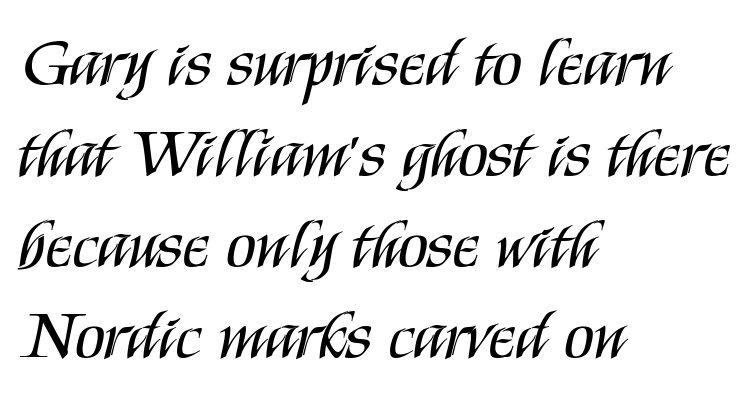
{"serif": "no", "bold": "no", "weight": "regular", "width": "condensed", "stroke_contrast": "medium", "x_height": "large", "monospaced": "no", "underline": "no", "align": "left", "line_spacing": "normal", "line_spacing_ratio": 1.32, "letter_spacing": "normal", "letter_spacing_em": 0.0, "glyph_px": 69}
